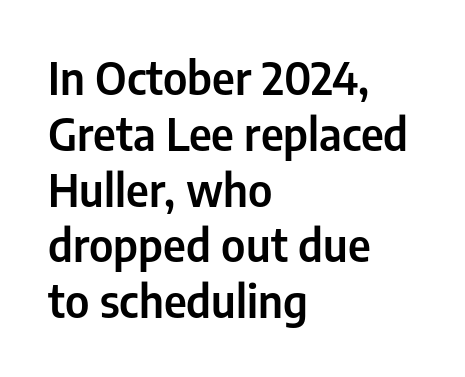
{"serif": "no", "italic": "no", "width": "condensed", "stroke_contrast": "low", "x_height": "medium", "monospaced": "no", "underline": "no", "align": "left", "line_spacing_ratio": 1.24, "letter_spacing": "normal", "letter_spacing_em": 0.0, "glyph_px": 45}
